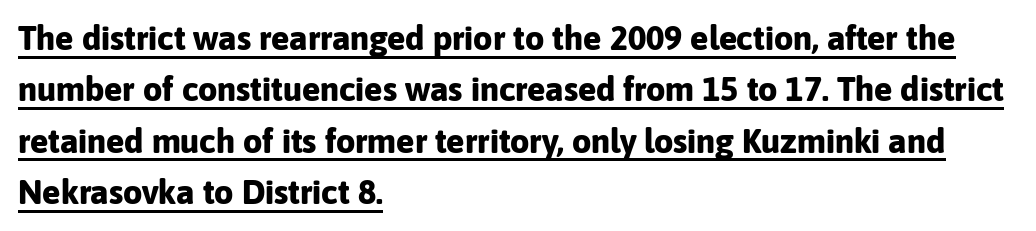
Q: Is the text bold? A: Yes.
Q: Is the text italic (slanted)? A: No, it is upright.
Q: Is the typeface a serif or a sans-serif typeface? A: Sans-serif.
Q: Is the text underlined? A: Yes.
Q: How is the paragraph aligned? A: Left-aligned.
Q: Is the spacing between letters normal or unusually wide? A: Normal.
Q: Is the spacing between lines tight, normal or loose? A: Normal.
Q: Width (condensed, normal, or wide)? A: Normal.
Q: Stroke contrast? A: Low.
Q: x-height? A: Medium.
Q: Monospaced? A: No.
